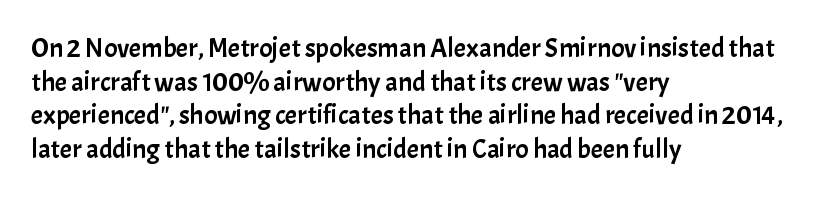
This is the regular roman posture of the typeface. Does extra space separate the letters? No, they use regular spacing. One-word summary of the alignment: left. How would I describe the line gaps? Plain and ordinary.
